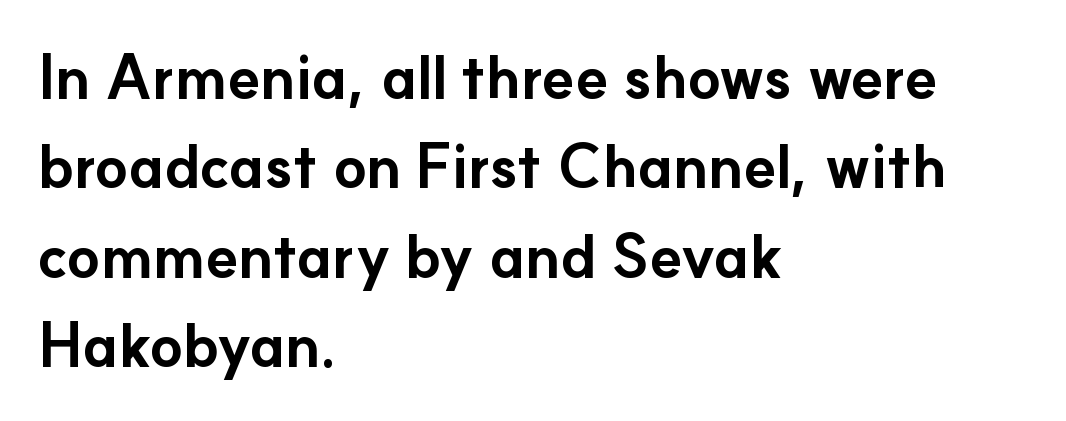
Q: Is the text bold? A: Yes.
Q: Is the text italic (slanted)? A: No, it is upright.
Q: Is the typeface a serif or a sans-serif typeface? A: Sans-serif.
Q: Is the text underlined? A: No.
Q: How is the paragraph aligned? A: Left-aligned.
Q: Is the spacing between letters normal or unusually wide? A: Normal.
Q: Is the spacing between lines tight, normal or loose? A: Normal.
Q: Width (condensed, normal, or wide)? A: Normal.
Q: Stroke contrast? A: Low.
Q: x-height? A: Small.
Q: Monospaced? A: No.
